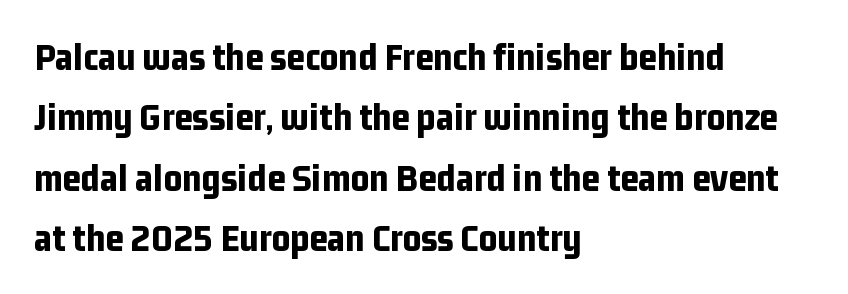
The image shows 40 px bold, condensed sans-serif type, upright; set left-aligned, normal line spacing (1.51x), normal letter spacing, not underlined; low stroke contrast and a medium x-height.
